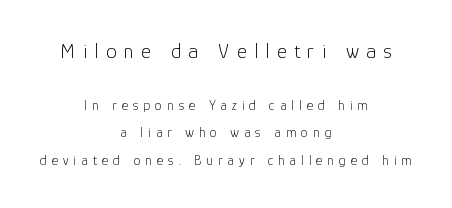
Display-style spreading of the glyphs; the letterfit is very open. Anything drawn beneath the words? Only blank space. Italic? Not at all — the glyphs are vertical. The strokes carry an ordinary text weight at most.
